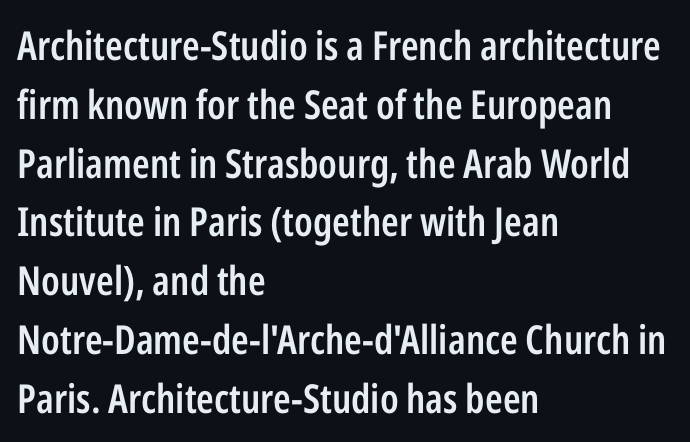
The letters carry no serifs — their stems end cleanly without finishing strokes. I'd describe the lettering as semibold — firm but not a full bold. You could not count columns in this text — the font is proportionally spaced. It's the straight-up-and-down kind of type.
